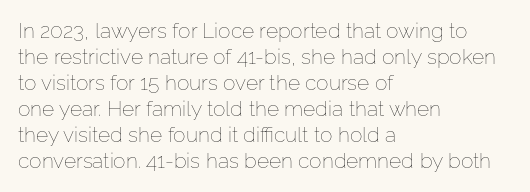
The image shows 21 px text type, upright; set left-aligned, line spacing 1.24x, normal letter spacing, not underlined.
